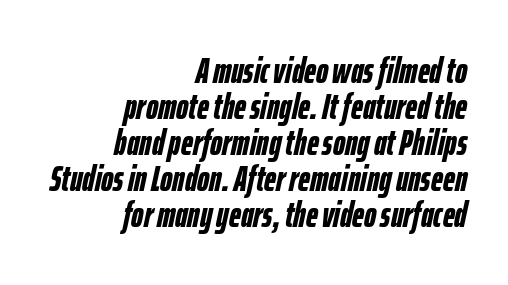
Q: Is the text bold? A: Yes.
Q: Is the text italic (slanted)? A: Yes, it leans right by about 12 degrees.
Q: Is the text underlined? A: No.
Q: How is the paragraph aligned? A: Right-aligned.
Q: Is the spacing between letters normal or unusually wide? A: Normal.
Q: Is the spacing between lines tight, normal or loose? A: Tight.
Q: Width (condensed, normal, or wide)? A: Condensed.
Q: Stroke contrast? A: Low.
Q: x-height? A: Medium.
Q: Monospaced? A: No.
